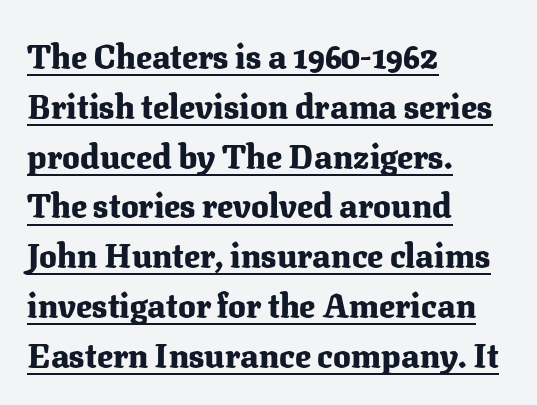
Q: Is the text bold? A: Yes.
Q: Is the text italic (slanted)? A: No, it is upright.
Q: Is the typeface a serif or a sans-serif typeface? A: Serif.
Q: Is the text underlined? A: Yes.
Q: How is the paragraph aligned? A: Left-aligned.
Q: Is the spacing between letters normal or unusually wide? A: Normal.
Q: Is the spacing between lines tight, normal or loose? A: Normal.
Q: Width (condensed, normal, or wide)? A: Normal.
Q: Stroke contrast? A: Medium.
Q: x-height? A: Medium.
Q: Monospaced? A: No.
